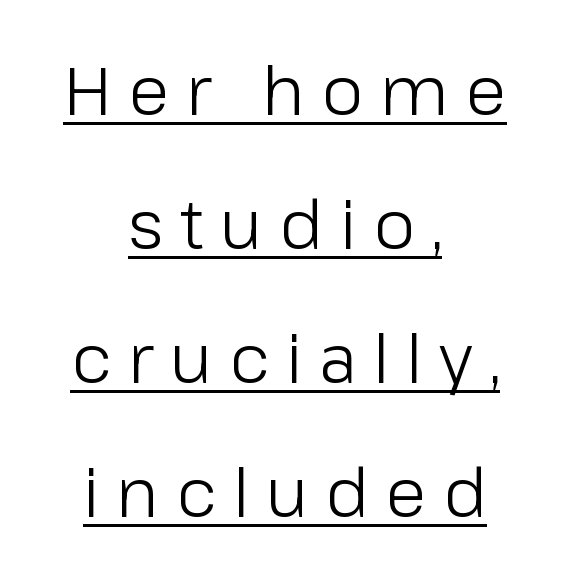
The image shows 67 px light sans-serif type, upright; set centered, loose line spacing (2.0x), unusually wide letter spacing (+0.25 em), underlined; low stroke contrast and a medium x-height.
